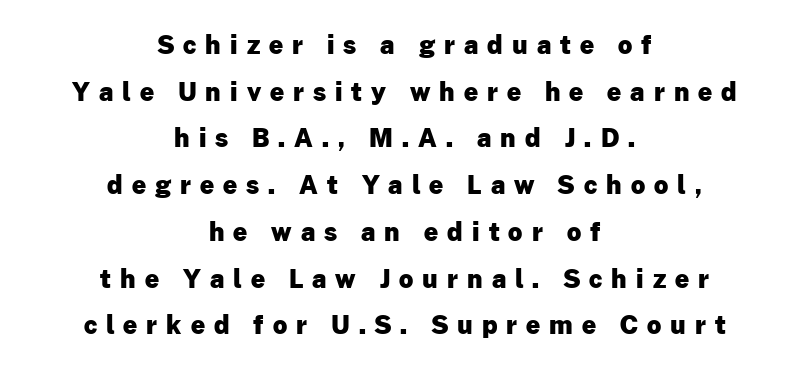
The image shows 25 px bold type, upright; set centered, line spacing 1.87x, unusually wide letter spacing (+0.36 em), not underlined.
